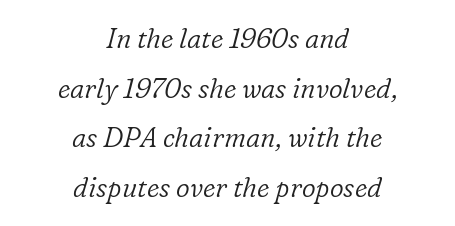
Q: Is the text bold? A: No.
Q: Is the text italic (slanted)? A: Yes, it leans right by about 16 degrees.
Q: Is the text underlined? A: No.
Q: How is the paragraph aligned? A: Centered.
Q: Is the spacing between letters normal or unusually wide? A: Normal.
